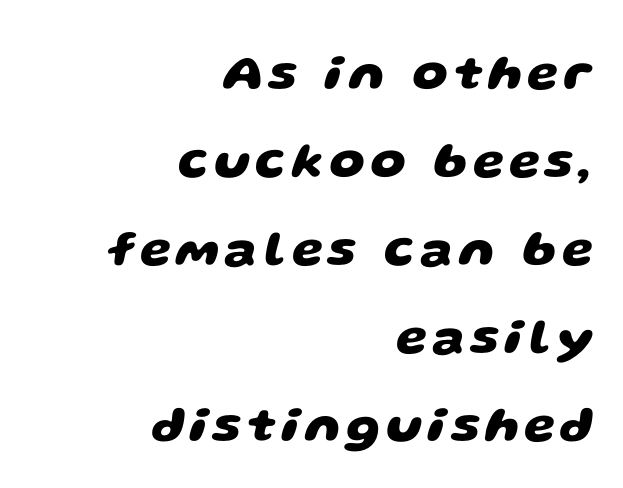
{"serif": "no", "bold": "yes", "weight": "heavy", "width": "wide", "stroke_contrast": "low", "x_height": "large", "monospaced": "no", "underline": "no", "align": "right", "line_spacing_ratio": 1.76, "glyph_px": 50}
